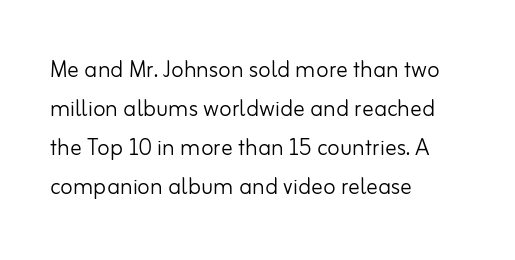
{"serif": "no", "italic": "no", "bold": "no", "weight": "light", "width": "normal", "stroke_contrast": "low", "x_height": "small", "monospaced": "no", "underline": "no", "align": "left", "line_spacing": "normal", "line_spacing_ratio": 1.35, "letter_spacing": "normal", "letter_spacing_em": 0.0, "glyph_px": 29}
